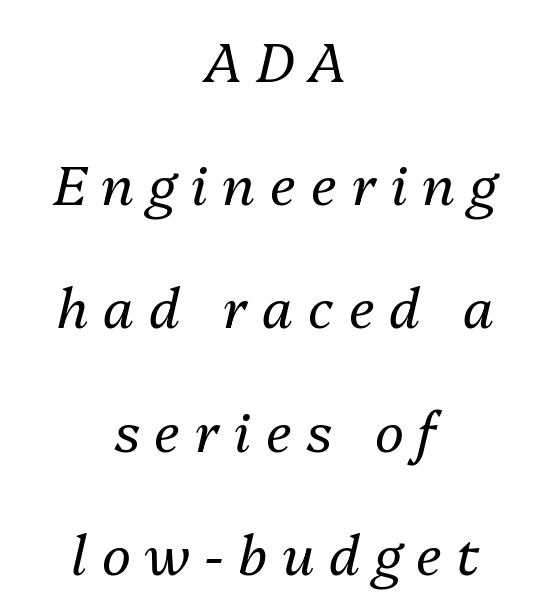
The image shows 55 px regular-weight type, italic (leaning right); set centered, loose line spacing (2.24x), unusually wide letter spacing (+0.27 em), not underlined; medium stroke contrast and a medium x-height.
